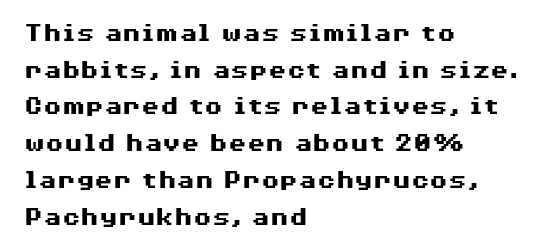
The image shows 27 px bold type, upright; set left-aligned, normal line spacing (1.36x), normal letter spacing, not underlined.
